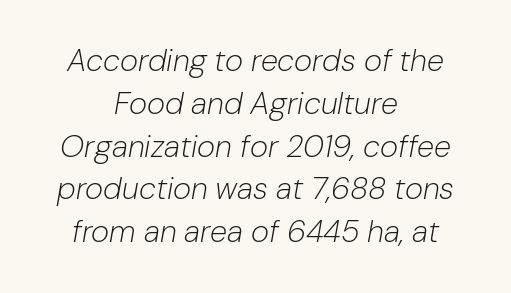
Q: Is the text bold? A: No.
Q: Is the text italic (slanted)? A: Yes, it leans right by about 10 degrees.
Q: Is the text underlined? A: No.
Q: How is the paragraph aligned? A: Centered.
Q: Is the spacing between letters normal or unusually wide? A: Normal.
Q: Is the spacing between lines tight, normal or loose? A: Normal.
Q: Width (condensed, normal, or wide)? A: Normal.
Q: Stroke contrast? A: Low.
Q: x-height? A: Medium.
Q: Monospaced? A: No.
